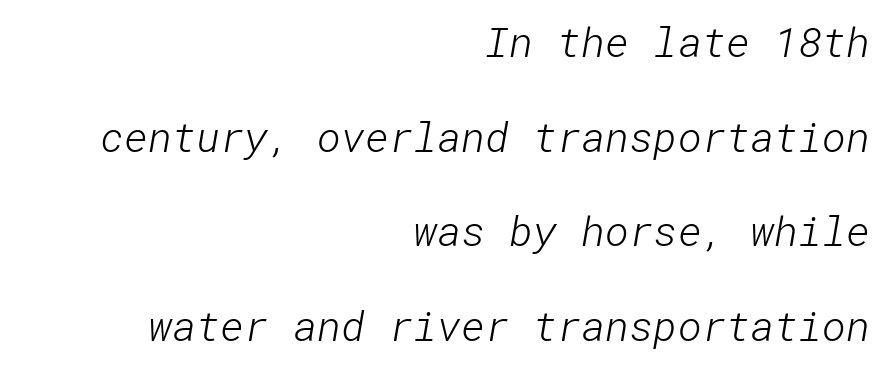
The font is comparable to plain body text, perhaps lighter. Tracking value appears to be zero — textbook default spacing. The lines are quadded right. Clear beneath every line of the passage.
